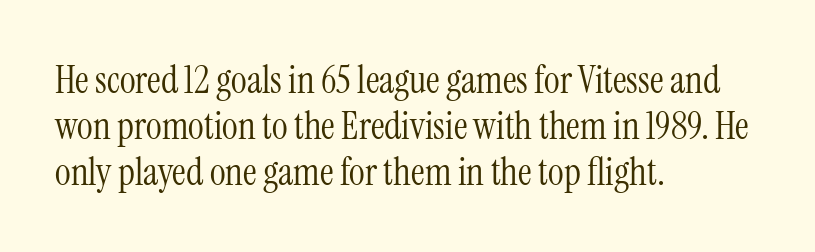
{"serif": "yes", "italic": "no", "bold": "no", "weight": "light", "width": "condensed", "stroke_contrast": "medium", "x_height": "medium", "monospaced": "no", "underline": "no", "align": "left", "line_spacing_ratio": 1.21, "letter_spacing": "normal", "letter_spacing_em": 0.0, "glyph_px": 38}
